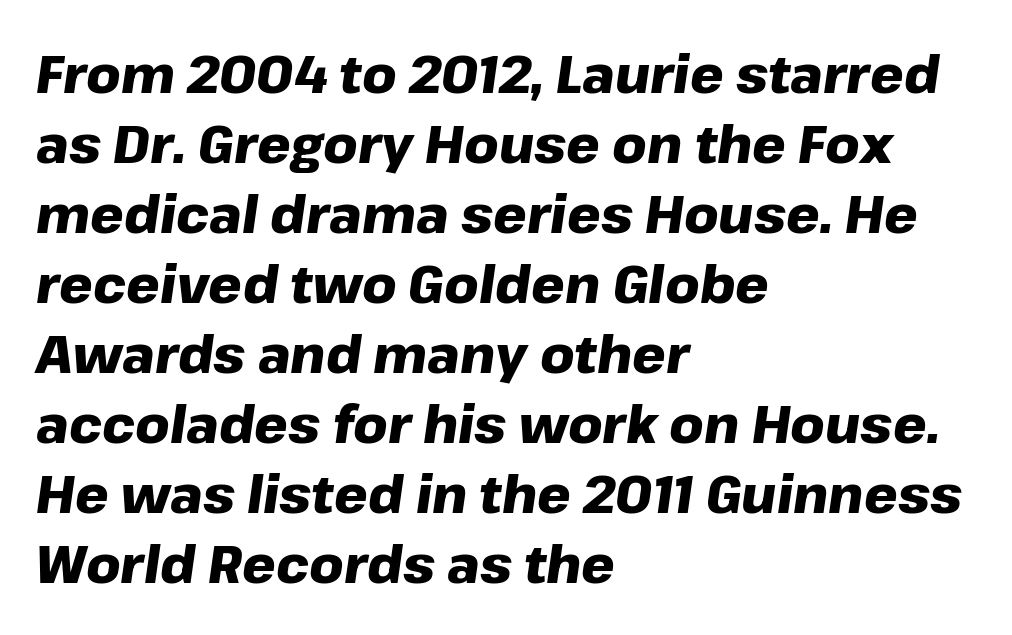
The image shows 53 px heavy type, italic (leaning right); set left-aligned, normal line spacing (1.32x), normal letter spacing, not underlined; low stroke contrast and a medium x-height.
